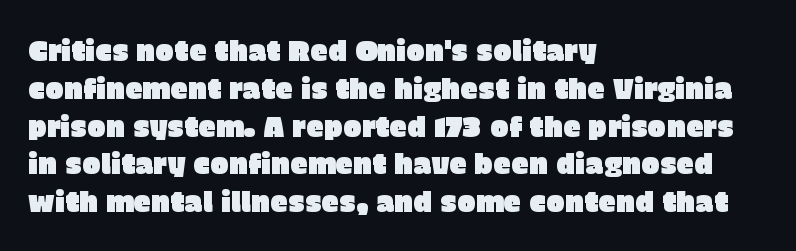
{"serif": "no", "italic": "no", "width": "normal", "stroke_contrast": "low", "x_height": "large", "monospaced": "no", "underline": "no", "align": "left", "line_spacing": "normal", "line_spacing_ratio": 1.35, "letter_spacing": "normal", "letter_spacing_em": 0.0, "glyph_px": 28}
